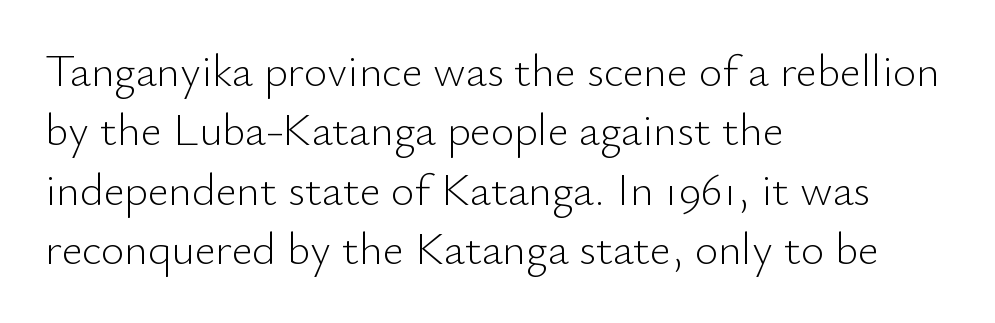
{"serif": "no", "italic": "no", "bold": "no", "weight": "light", "width": "normal", "stroke_contrast": "low", "x_height": "small", "monospaced": "no", "underline": "no", "align": "left", "line_spacing": "normal", "line_spacing_ratio": 1.32, "letter_spacing": "normal", "letter_spacing_em": 0.0, "glyph_px": 45}
